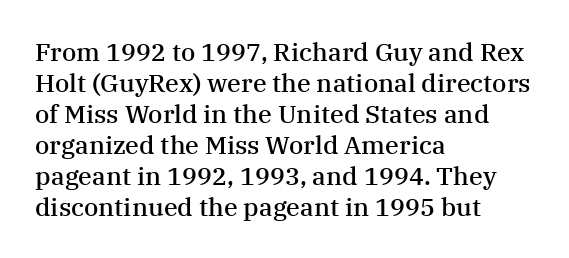
Q: Is the text bold? A: Semi-bold.
Q: Is the text italic (slanted)? A: No, it is upright.
Q: Is the text underlined? A: No.
Q: How is the paragraph aligned? A: Left-aligned.
Q: Is the spacing between letters normal or unusually wide? A: Normal.
